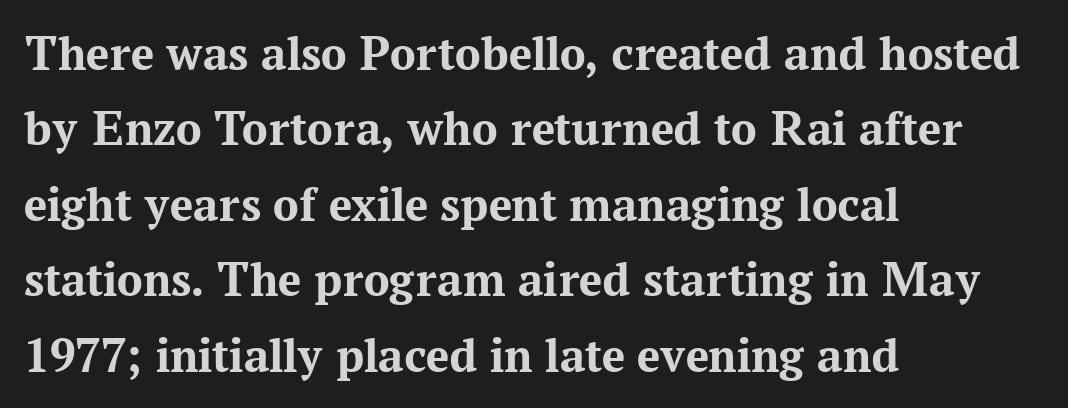
The image shows 51 px bold serif type, upright; set left-aligned, normal line spacing (1.48x), normal letter spacing, not underlined; medium stroke contrast and a medium x-height.
